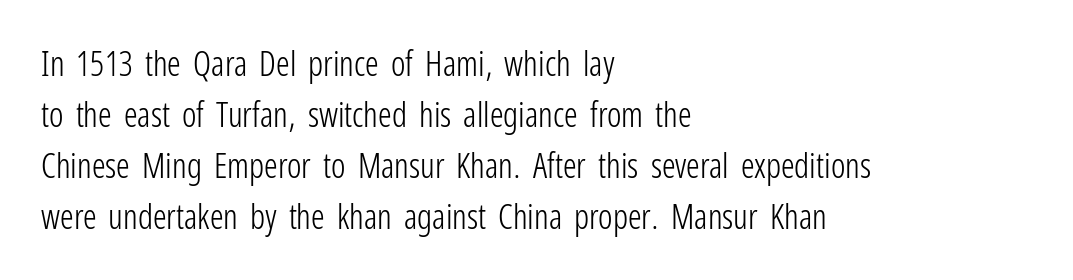
The image shows 34 px light, condensed sans-serif type, upright; set left-aligned, normal line spacing (1.5x), normal letter spacing, not underlined; low stroke contrast and a medium x-height.
